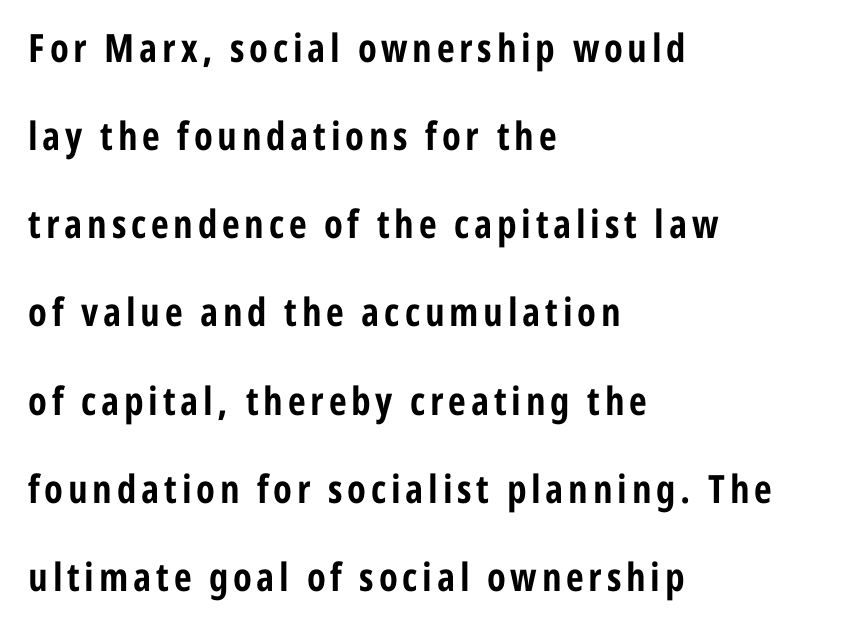
{"serif": "no", "italic": "no", "bold": "yes", "weight": "bold", "width": "condensed", "stroke_contrast": "low", "x_height": "medium", "monospaced": "no", "underline": "no", "align": "left", "line_spacing": "loose", "line_spacing_ratio": 2.26, "glyph_px": 39}
